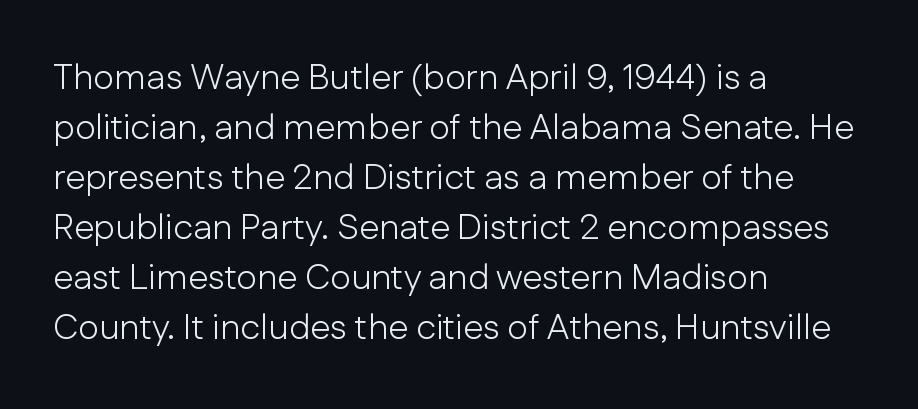
The image shows 36 px light sans-serif type, upright; set left-aligned, normal line spacing (1.39x), normal letter spacing, not underlined; low stroke contrast and a medium x-height.
